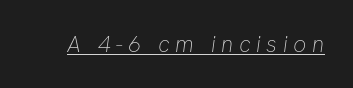
Substantial extra tracking has been applied to these lines. The words here are underlined. The font is comparable to plain body text, perhaps lighter.
